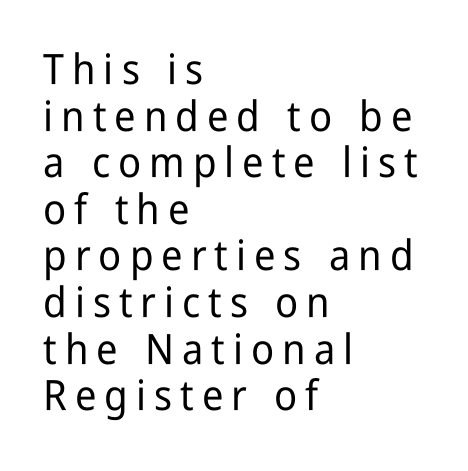
Q: Is the text italic (slanted)? A: No, it is upright.
Q: Is the typeface a serif or a sans-serif typeface? A: Sans-serif.
Q: Is the text underlined? A: No.
Q: How is the paragraph aligned? A: Left-aligned.
Q: Is the spacing between lines tight, normal or loose? A: Tight.
Q: Width (condensed, normal, or wide)? A: Condensed.
Q: Stroke contrast? A: Low.
Q: x-height? A: Medium.
Q: Monospaced? A: No.
